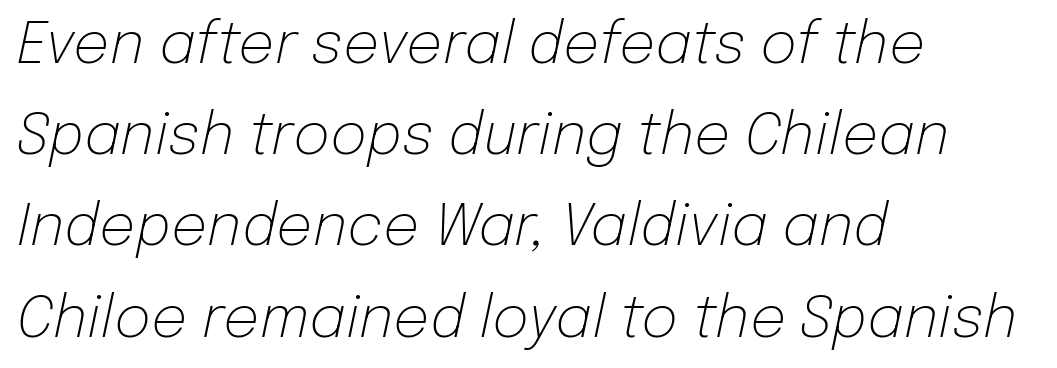
The image shows 57 px light type, italic (leaning right); set left-aligned, normal line spacing (1.6x), normal letter spacing, not underlined; low stroke contrast and a medium x-height.
